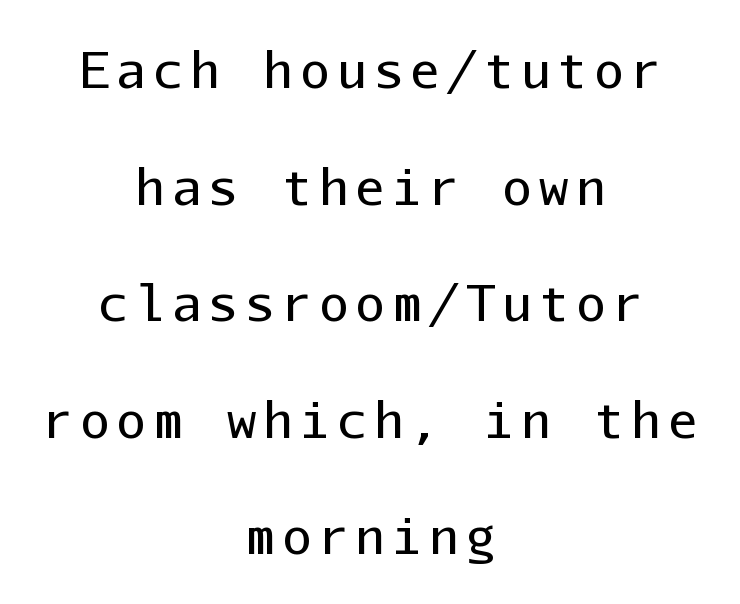
The image shows 49 px regular-weight sans-serif type, upright, monospaced; set centered, loose line spacing (2.38x), not underlined; low stroke contrast and a medium x-height.
